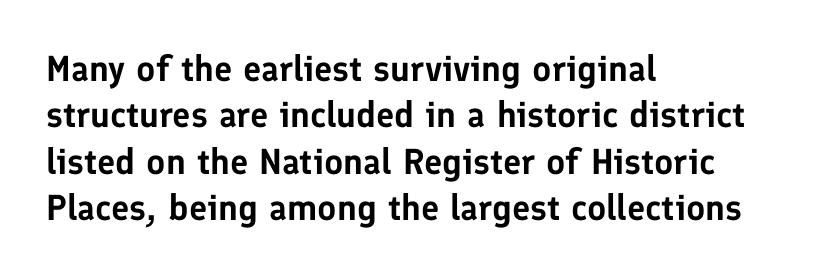
The image shows 36 px sans-serif type, upright; set left-aligned, normal line spacing (1.29x), normal letter spacing, not underlined; low stroke contrast and a medium x-height.
